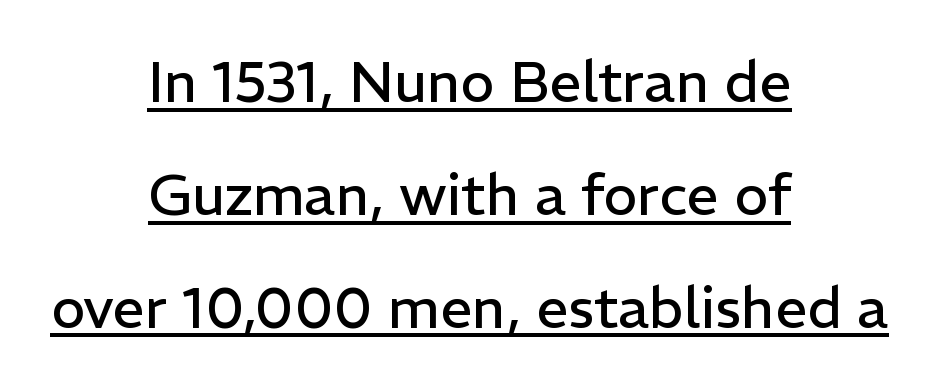
Unlike italic type, these characters show no tilt at all. These lines keep a tight, regular rhythm from letter to letter. Students, observe: this is what heavily led, spacious text looks like. Typeset on center — no edge is straight. Each letter keeps its own natural width here, so spacing adapts to shape. Weight: regular or lighter.
